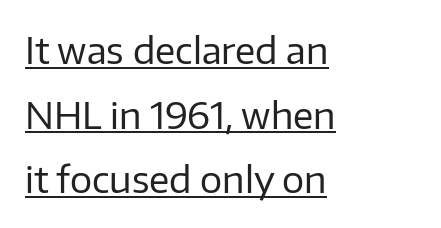
Q: Is the text bold? A: No.
Q: Is the text italic (slanted)? A: No, it is upright.
Q: Is the typeface a serif or a sans-serif typeface? A: Sans-serif.
Q: Is the text underlined? A: Yes.
Q: How is the paragraph aligned? A: Left-aligned.
Q: Is the spacing between letters normal or unusually wide? A: Normal.
Q: Width (condensed, normal, or wide)? A: Normal.
Q: Stroke contrast? A: Low.
Q: x-height? A: Medium.
Q: Monospaced? A: No.
